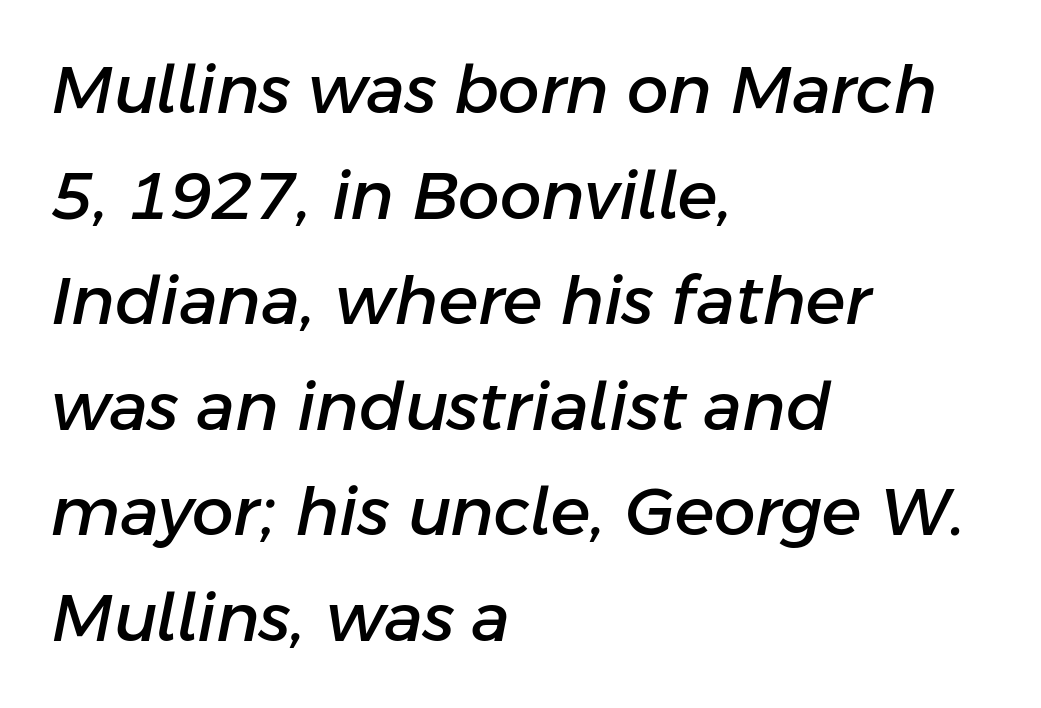
The image shows 66 px text type, italic (leaning right); set left-aligned, normal line spacing (1.6x), normal letter spacing, not underlined; low stroke contrast and a medium x-height.
